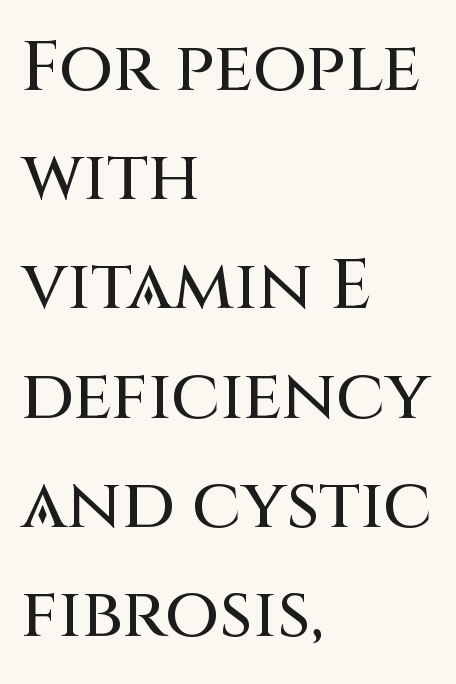
{"serif": "no", "italic": "no", "width": "normal", "stroke_contrast": "medium", "x_height": "large", "monospaced": "no", "underline": "no", "align": "left", "line_spacing": "normal", "line_spacing_ratio": 1.56, "letter_spacing": "normal", "letter_spacing_em": 0.0, "glyph_px": 70}
